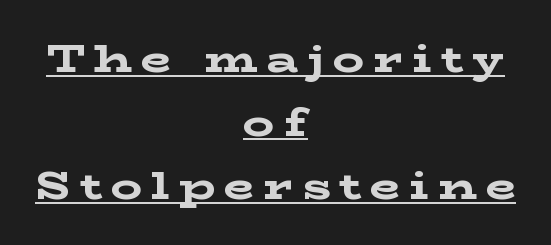
The rendering uses natural spacing where letterforms have individual widths. Neither beginnings nor endings align; midpoints do. This block has exactly the height ordinary leading produces. The lettering is marked with a stroke running underneath it.
